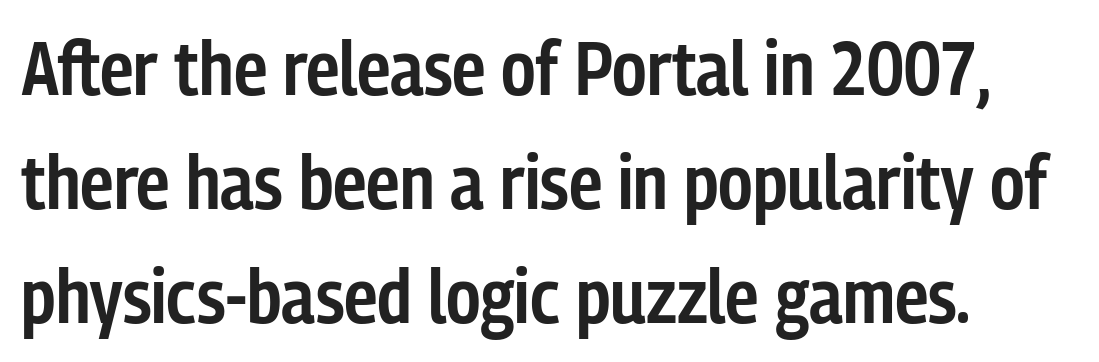
The image shows 76 px semibold, condensed sans-serif type, upright; set left-aligned, normal line spacing (1.5x), normal letter spacing, not underlined; low stroke contrast and a medium x-height.
